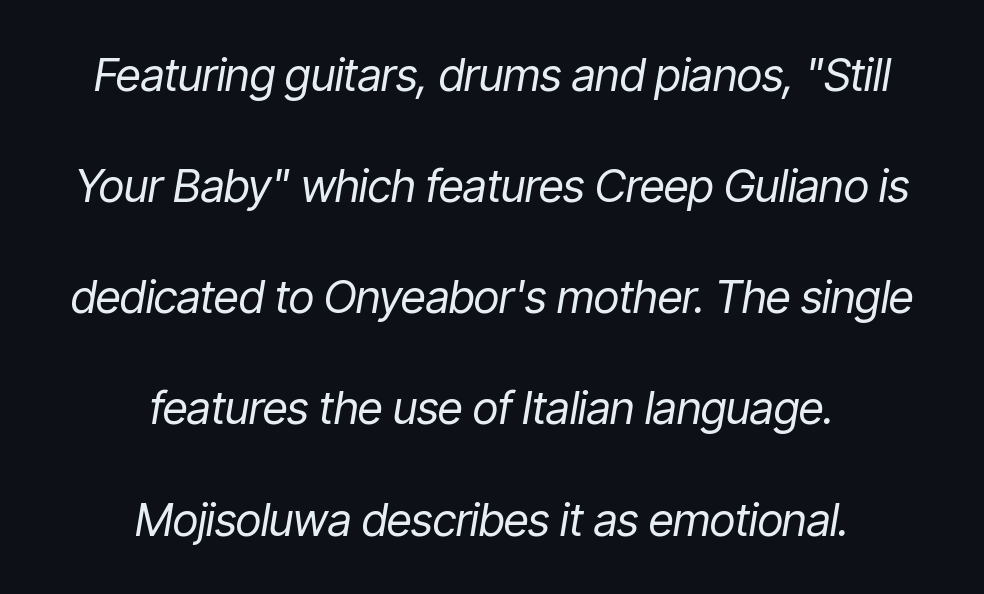
If you measured baseline to baseline, you'd find a long distance. Here the glyphs are tracked normally, forming tight word shapes. A quiet, ordinary-to-light weight characterises the typeface. Think of a printed novel: that variable character pitch is what you see here.
